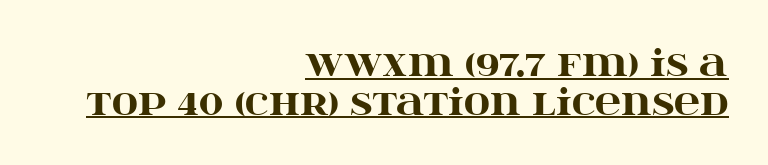
The image shows 36 px heavy, wide serif type, upright; set right-aligned, tight line spacing (1.07x), normal letter spacing, underlined; high stroke contrast and a large x-height.
